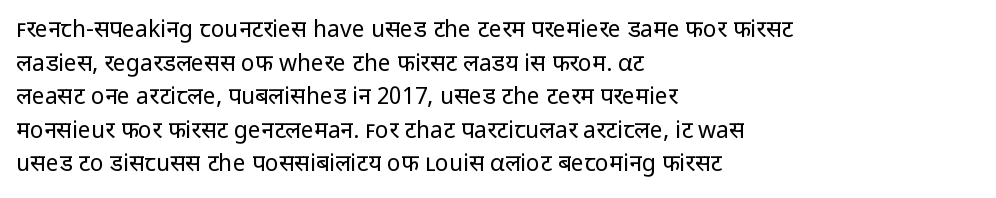
The image shows 23 px text type, upright; set left-aligned, normal line spacing (1.46x), normal letter spacing, not underlined.
